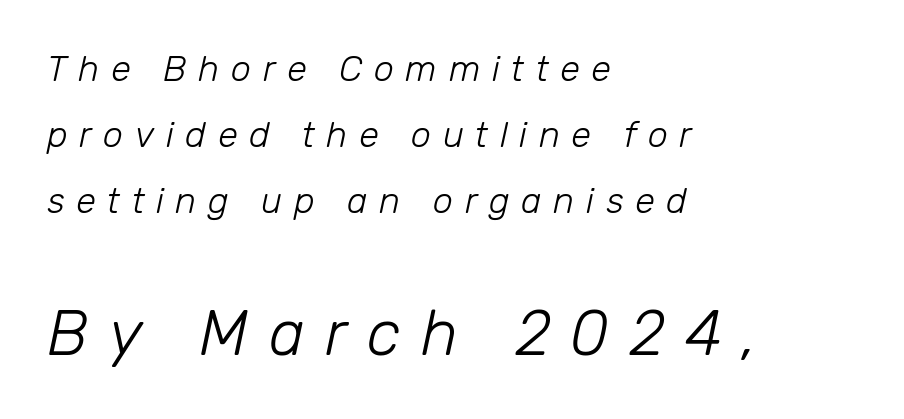
Q: Is the text bold? A: No.
Q: Is the text italic (slanted)? A: Yes, it leans right by about 12 degrees.
Q: Is the text underlined? A: No.
Q: How is the paragraph aligned? A: Left-aligned.
Q: Is the spacing between letters normal or unusually wide? A: Unusually wide.
Q: Which block of text is set in a larger size, the first (top) or the second (bottom)? A: The second (bottom) one.
Q: Width (condensed, normal, or wide)? A: Normal.
Q: Stroke contrast? A: Low.
Q: x-height? A: Medium.
Q: Monospaced? A: No.
